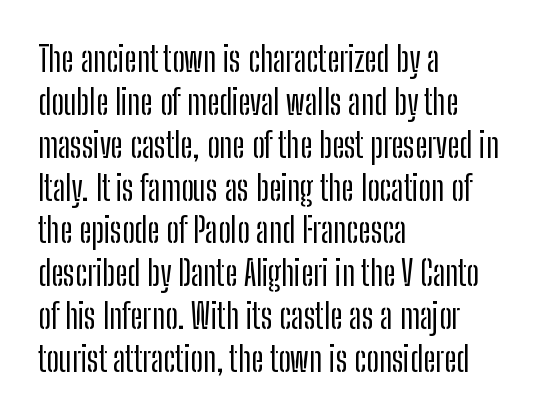
Nope, no serifs anywhere on these letters. Italic? Not at all — the glyphs are vertical. A typesetter would call this leading conventional body-copy spacing. Think of a printed novel: that variable character pitch is what you see here. This rendering leaves character spacing at its baseline value. Every row of glyphs begins at an identical x-position on the left.
